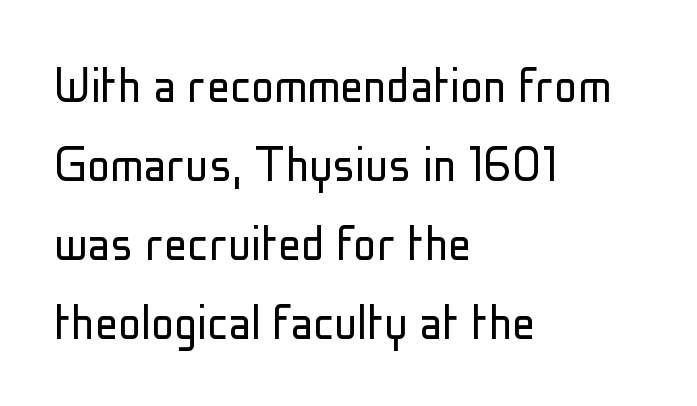
Bold? No — there's no thickening of the strokes. Observe the absence of serifs on each vertical stroke in this sample. Decoration check: the copy has no underline. The type is set solid horizontally, with unmodified tracking.
